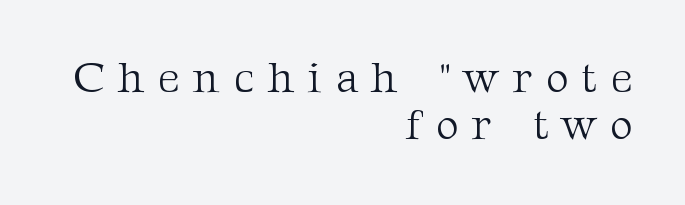
The font's upright variant was chosen for this text. The zone under the glyphs is completely vacant. Serifs: yes, visible at the terminals of the letterforms. Summary of weight: not heavy and not bold. Compared with typical paragraphs, the rows here are closer together. The letters advance in unequal steps, a hallmark of proportional type.
